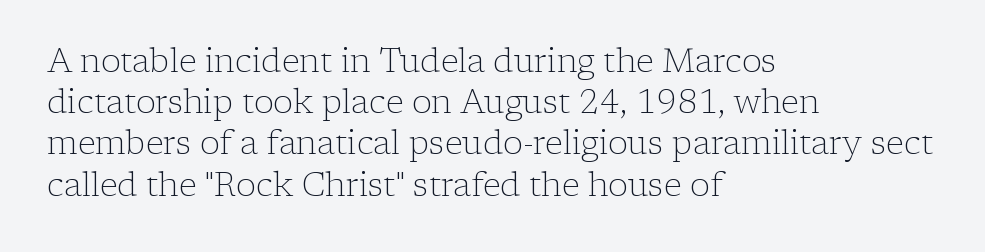
The compositor pushed each line to the left boundary. These lines were composed using upright roman letters. Caption: face not bold, strokes unweighted. Spacing between characters is what you'd get straight out of the box. The foot of each line stays bare and open.
